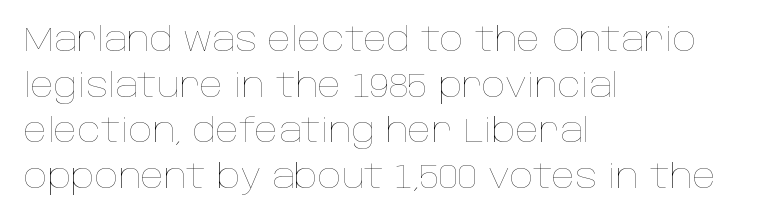
The face used here is proportionally spaced, like ordinary book or web type. Regarding leading, the lines here are spaced in the standard way. It's the straight-up-and-down kind of type. Honestly, there is no underline to notice here at all. The face used here is rendered with its standard letterfit.
